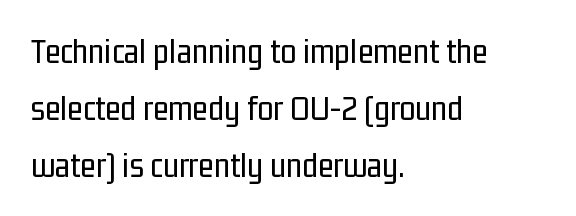
The image shows 36 px regular-weight, condensed sans-serif type, upright; set left-aligned, normal line spacing (1.58x), normal letter spacing, not underlined; low stroke contrast and a medium x-height.
